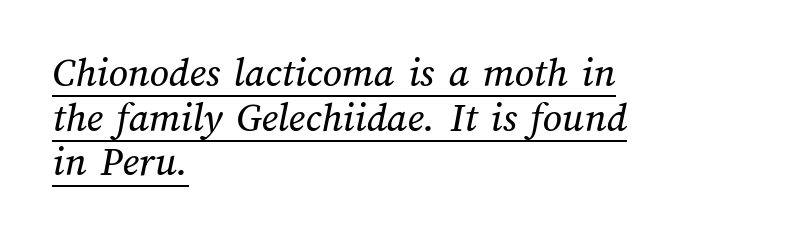
The leading is snug, giving the passage a crowded texture. Alignment: flush left. Each line of the rendering has a horizontal stroke beneath the glyphs. Do the characters align in a grid? No, the font is proportional.
